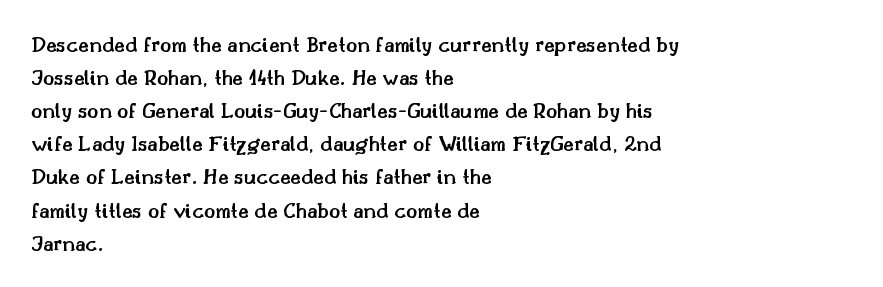
The image shows 23 px text type, upright; set left-aligned, normal line spacing (1.44x), normal letter spacing, not underlined.
